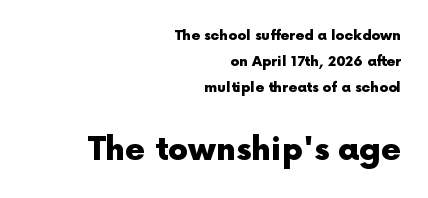
Posture: vertical. Letter spacing: default. A student would call this right alignment; a typographer would say flush right, rag left. Anything drawn beneath the words? Only blank space. Bigger letters appear in the bottom chunk; the top chunk is reduced. Each glyph is drawn with heavy, bold strokes.
